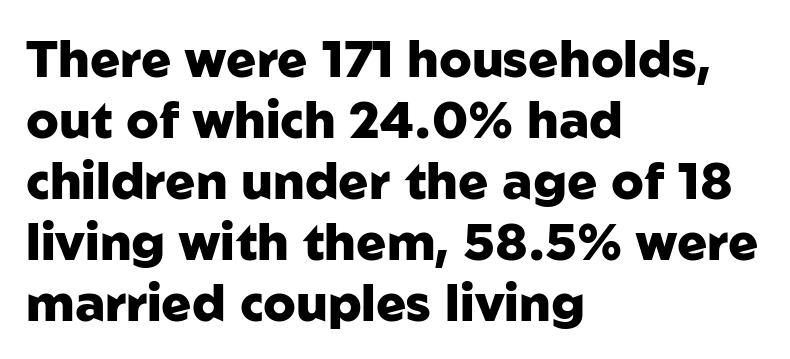
Proportional: the letters do not fall into vertical columns. Inter-character spacing is left at the font's built-in metrics. Does the weight exceed regular? Yes, all the way to bold. Each row of text sits above clean, open space. Classification — sans serif. No italicization has been applied; the sample stays upright.
